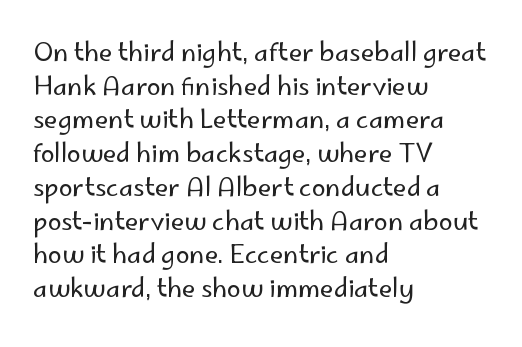
The image shows 25 px text type, upright; set left-aligned, normal line spacing (1.35x), normal letter spacing, not underlined.
